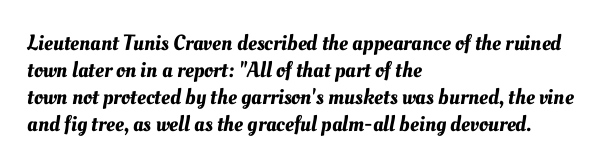
{"underline": "no", "align": "left", "line_spacing_ratio": 1.22, "letter_spacing": "normal", "letter_spacing_em": 0.0, "glyph_px": 22}
